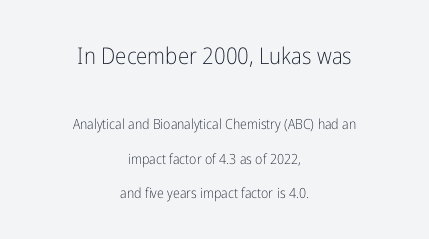
Loosely led — the rows are spread out. The space beneath each line is pristine and unruled. This is the regular roman posture of the typeface. Stems here are at most as thick as an everyday book face.
